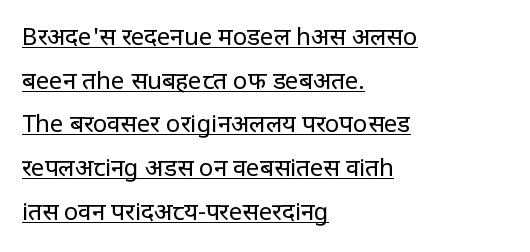
The image shows 24 px text type, upright; set left-aligned, line spacing 1.82x, normal letter spacing, underlined.
